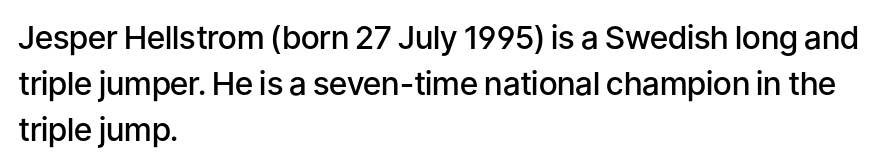
{"serif": "no", "italic": "no", "bold": "semi", "weight": "semibold", "width": "normal", "stroke_contrast": "low", "x_height": "medium", "monospaced": "no", "underline": "no", "align": "left", "line_spacing": "normal", "line_spacing_ratio": 1.44, "letter_spacing": "normal", "letter_spacing_em": 0.0, "glyph_px": 32}
